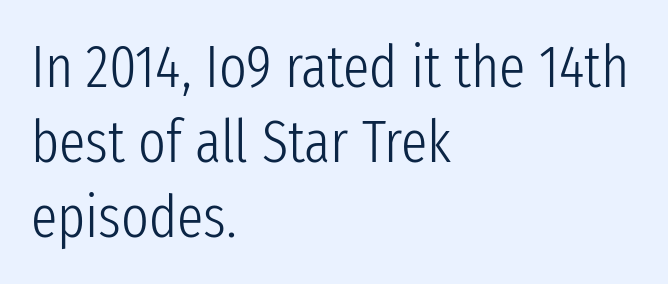
The image shows 59 px light, condensed sans-serif type, upright; set left-aligned, normal line spacing (1.27x), normal letter spacing, not underlined; low stroke contrast and a medium x-height.
